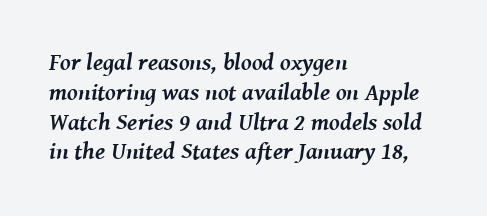
Q: Is the text bold? A: Yes.
Q: Is the text italic (slanted)? A: Yes, it leans right by about 8 degrees.
Q: Is the text underlined? A: No.
Q: How is the paragraph aligned? A: Left-aligned.
Q: Is the spacing between letters normal or unusually wide? A: Normal.
